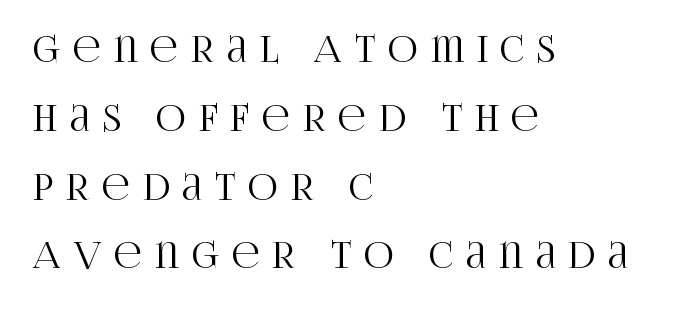
The image shows 37 px condensed serif type, upright; set left-aligned, line spacing 1.86x, unusually wide letter spacing (+0.35 em), not underlined; high stroke contrast and a large x-height.
